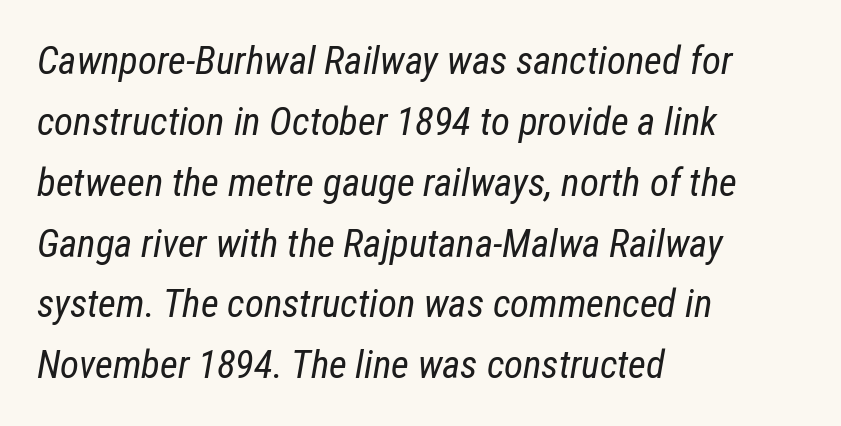
Horizontally, the lines are justified to the leading edge only. Spacing verdict: proportional, widths tailored to each character. Weight: not bold — regular or lighter. A clean baseline with only descenders dipping below it. Leading matches the norm, producing a regular column. Every character sits at an angle, as italics do.
